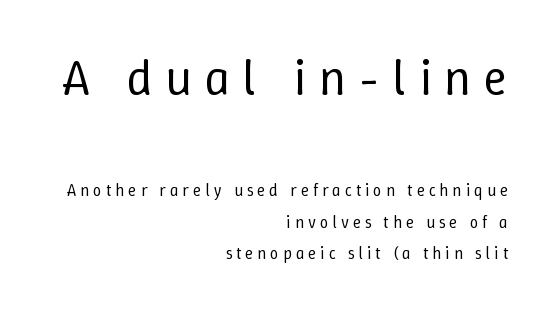
{"italic": "no", "bold": "no", "weight": "regular", "width": "normal", "stroke_contrast": "low", "x_height": "medium", "monospaced": "no", "underline": "no", "align": "right", "line_spacing_ratio": 1.85, "letter_spacing": "wide", "letter_spacing_em": 0.23, "larger_block": "first", "size_ratio": 3.0, "glyph_px": 51}
